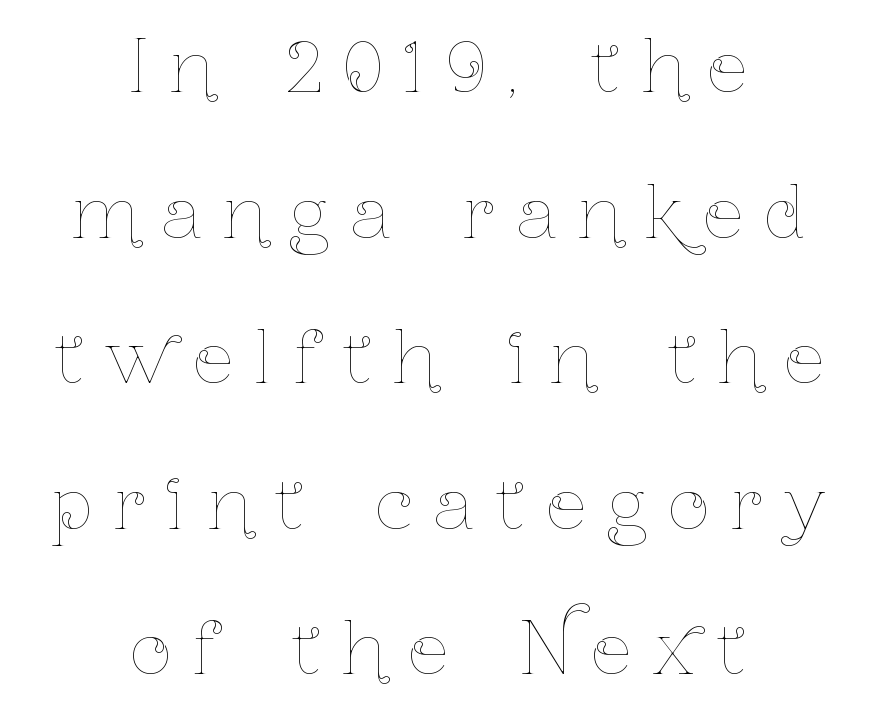
{"italic": "no", "bold": "no", "weight": "thin", "width": "condensed", "stroke_contrast": "low", "x_height": "medium", "monospaced": "no", "underline": "no", "align": "center", "line_spacing": "loose", "line_spacing_ratio": 2.05, "letter_spacing": "wide", "letter_spacing_em": 0.31, "glyph_px": 71}
